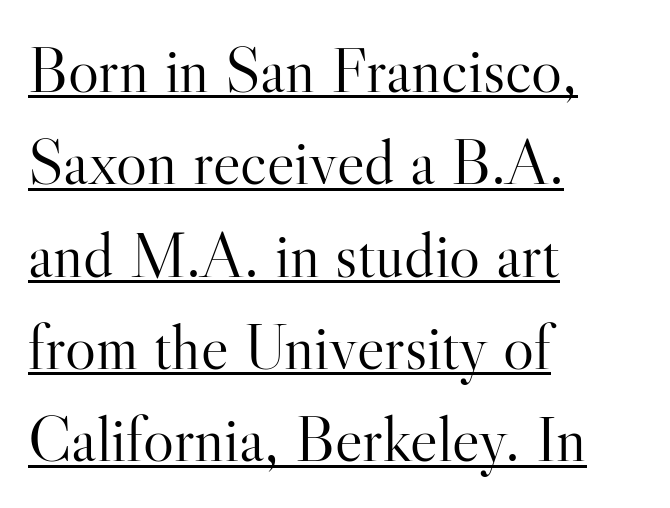
The image shows 65 px light serif type, upright; set left-aligned, normal line spacing (1.42x), normal letter spacing, underlined; high stroke contrast and a small x-height.
